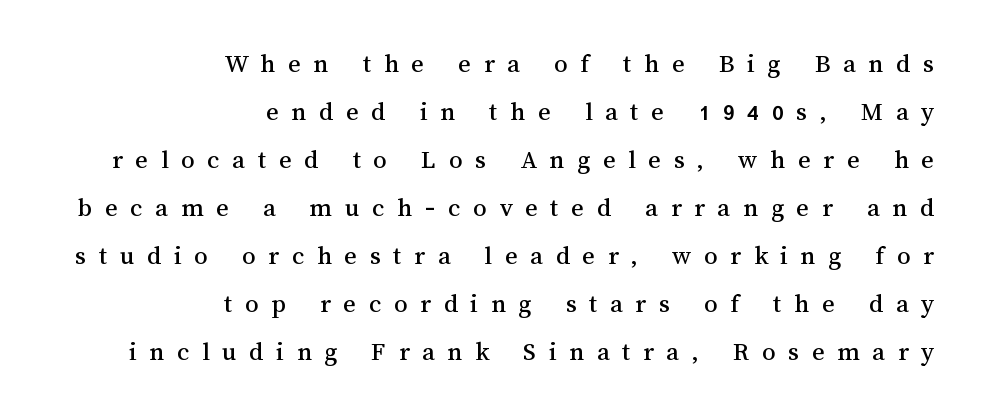
Notice how the passage keeps a crisp vertical edge on the right only. Observe the wide spacing: letters keep a clear distance from each other. Type without underlining. Tall strokes in this sample are plumb rather than angled.
